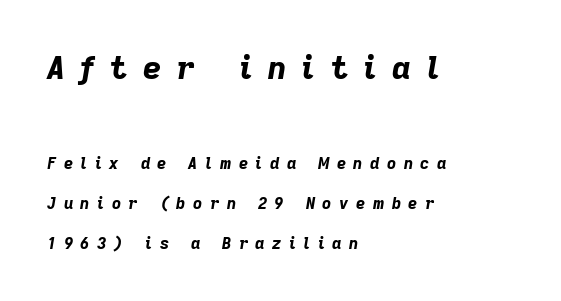
The glyphs are unaccompanied by any horizontal stroke below them. Observe the wide spacing: letters keep a clear distance from each other. Teacher's note: observe the even left margin — that is flush-left alignment. Regarding leading, the lines here are spaced well apart.
